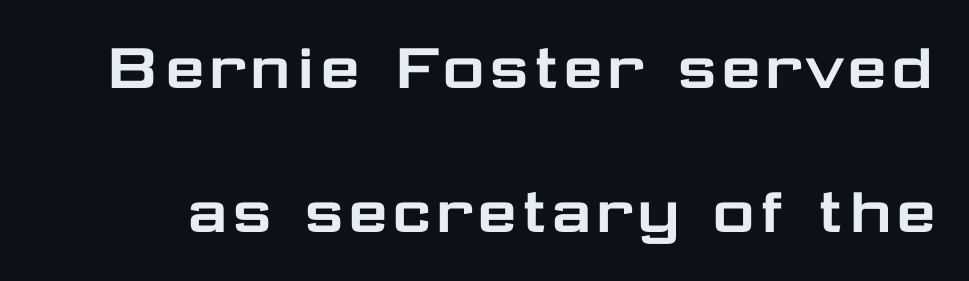
What stands out about the letter spacing? Nothing — it is the standard amount. Type style note: lacks serifs. Does the leading feel generous? Absolutely, it's lavish. Upright lettering throughout.
